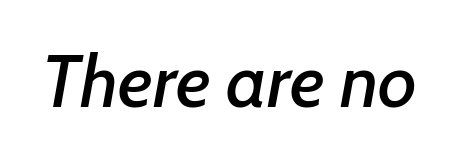
The image shows 74 px text type, italic (leaning right); set normal letter spacing, not underlined; low stroke contrast and a medium x-height.
